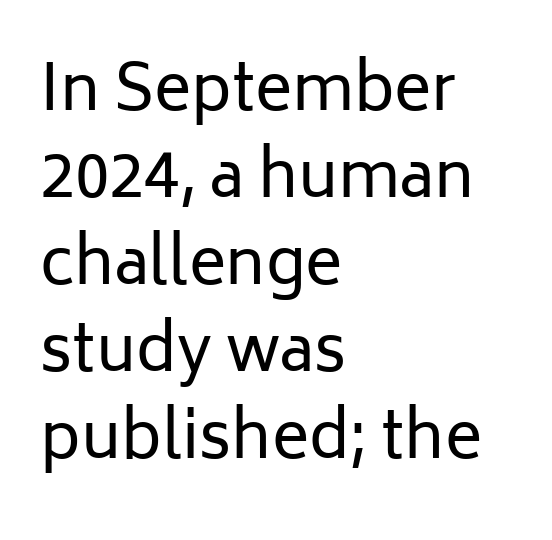
Q: Is the text bold? A: No.
Q: Is the text italic (slanted)? A: No, it is upright.
Q: Is the typeface a serif or a sans-serif typeface? A: Sans-serif.
Q: Is the text underlined? A: No.
Q: How is the paragraph aligned? A: Left-aligned.
Q: Is the spacing between letters normal or unusually wide? A: Normal.
Q: Is the spacing between lines tight, normal or loose? A: Normal.
Q: Width (condensed, normal, or wide)? A: Normal.
Q: Stroke contrast? A: Low.
Q: x-height? A: Medium.
Q: Monospaced? A: No.
